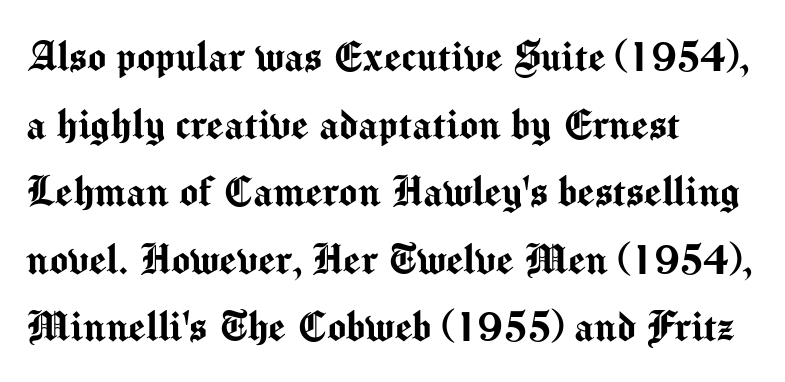
{"serif": "no", "italic": "no", "width": "normal", "stroke_contrast": "medium", "x_height": "medium", "monospaced": "no", "underline": "no", "align": "left", "line_spacing": "normal", "line_spacing_ratio": 1.38, "letter_spacing": "normal", "letter_spacing_em": 0.0, "glyph_px": 49}
